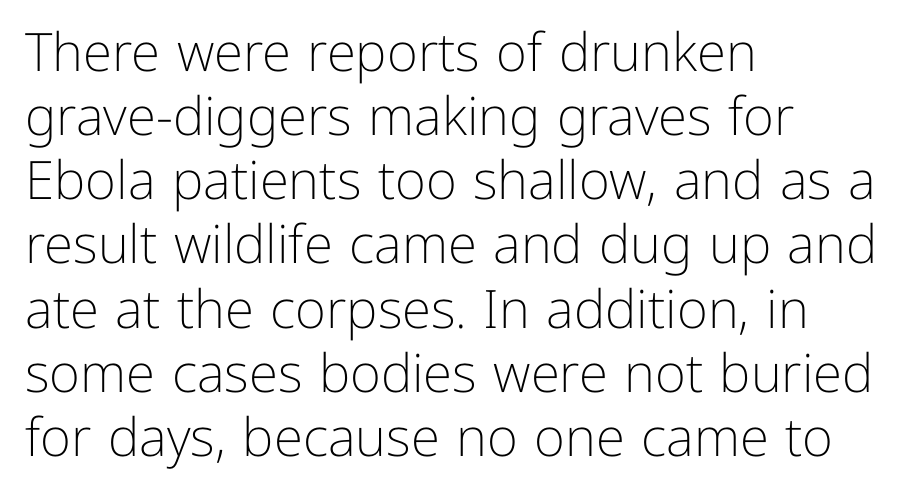
{"serif": "no", "italic": "no", "bold": "no", "weight": "light", "width": "normal", "stroke_contrast": "low", "x_height": "medium", "monospaced": "no", "underline": "no", "align": "left", "line_spacing_ratio": 1.21, "letter_spacing": "normal", "letter_spacing_em": 0.0, "glyph_px": 53}
